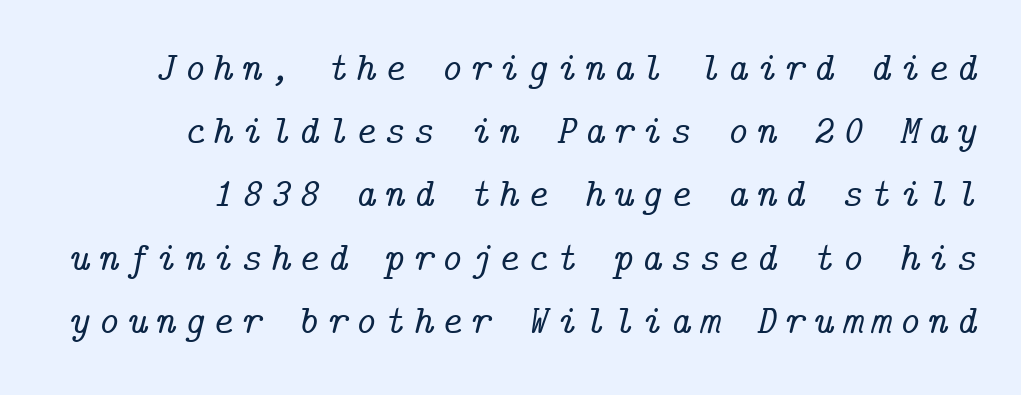
{"serif": "yes", "italic": "yes", "lean": "right", "slant_degrees": 14, "width": "normal", "stroke_contrast": "low", "x_height": "medium", "underline": "no", "line_spacing": "normal", "line_spacing_ratio": 1.58, "glyph_px": 40}
